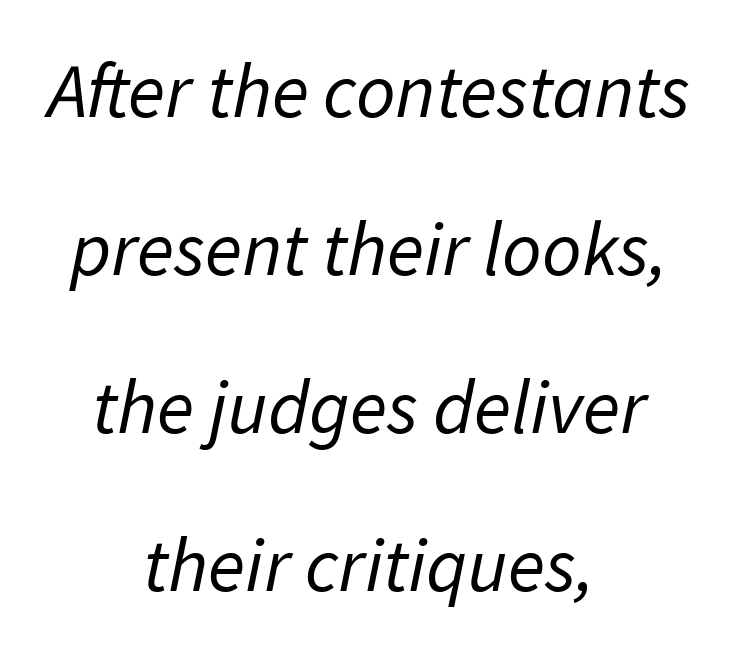
{"serif": "no", "bold": "no", "weight": "regular", "width": "normal", "stroke_contrast": "low", "x_height": "medium", "monospaced": "no", "underline": "no", "align": "center", "line_spacing": "loose", "line_spacing_ratio": 2.05, "letter_spacing": "normal", "letter_spacing_em": 0.0, "glyph_px": 77}
